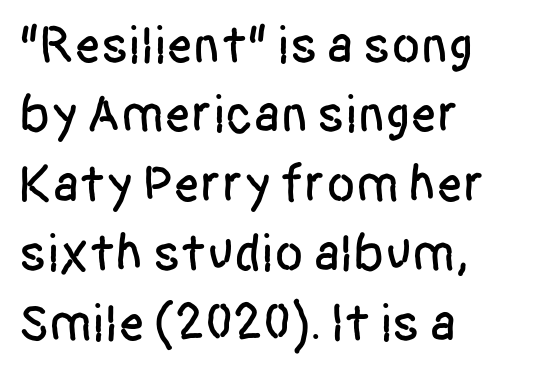
Q: Is the text italic (slanted)? A: No, it is upright.
Q: Is the typeface a serif or a sans-serif typeface? A: Sans-serif.
Q: Is the text underlined? A: No.
Q: How is the paragraph aligned? A: Left-aligned.
Q: Is the spacing between letters normal or unusually wide? A: Normal.
Q: Is the spacing between lines tight, normal or loose? A: Normal.
Q: Width (condensed, normal, or wide)? A: Condensed.
Q: Stroke contrast? A: Low.
Q: x-height? A: Large.
Q: Monospaced? A: No.
